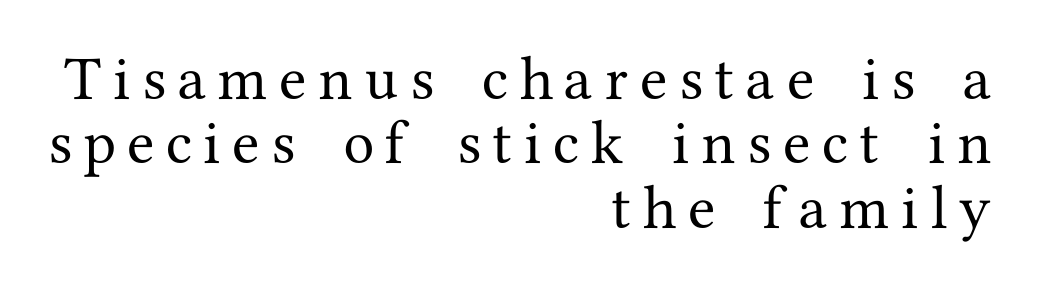
The lettering stays uniformly vertical, giving the passage a roman look. One glance says typical: line gaps are just what's usual. Is this a fixed-width face? No — the glyphs have proportional, varying widths. The passage is arranged like a letterhead date or caption credit — flush right.
